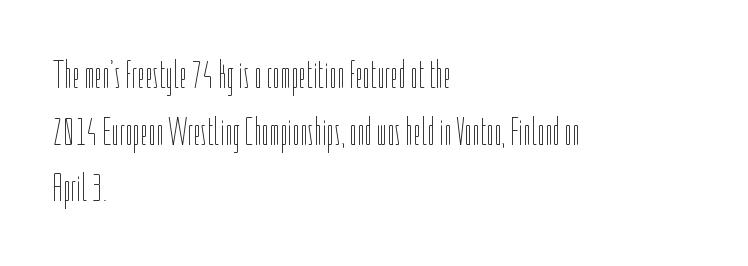
{"italic": "no", "bold": "no", "weight": "thin", "width": "condensed", "stroke_contrast": "low", "x_height": "medium", "monospaced": "no", "underline": "no", "align": "left", "line_spacing": "normal", "line_spacing_ratio": 1.45, "letter_spacing": "normal", "letter_spacing_em": 0.0, "glyph_px": 39}
